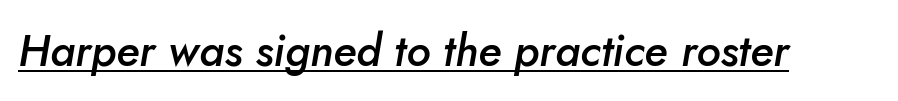
The image shows 44 px semibold type, italic (leaning right); set normal letter spacing, underlined; low stroke contrast and a small x-height.
